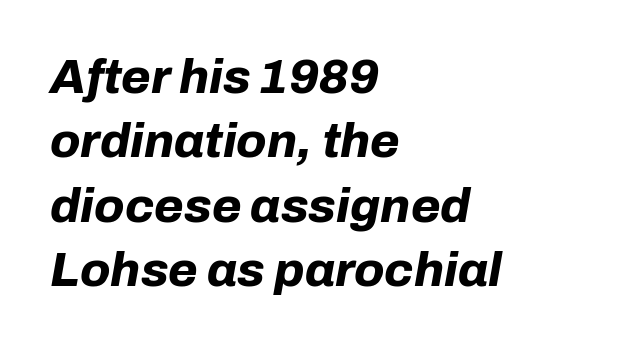
The passage shown stacks its lines at a standard gap. This sample uses plain, unmodified letter spacing. Varying glyph widths throughout — classic text-font behaviour. If you drew a line through each stem, it would be angled. Line starts are locked; line ends wander.
